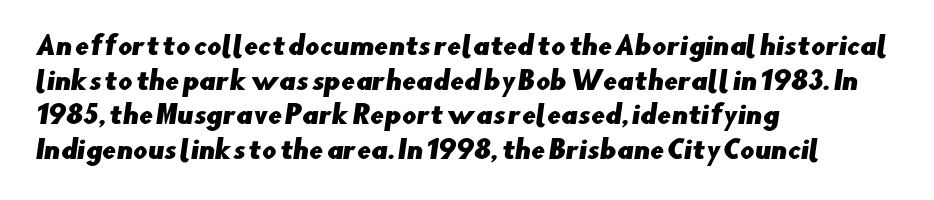
{"underline": "no", "align": "left", "line_spacing": "normal", "line_spacing_ratio": 1.39, "letter_spacing": "normal", "letter_spacing_em": 0.0, "glyph_px": 25}
